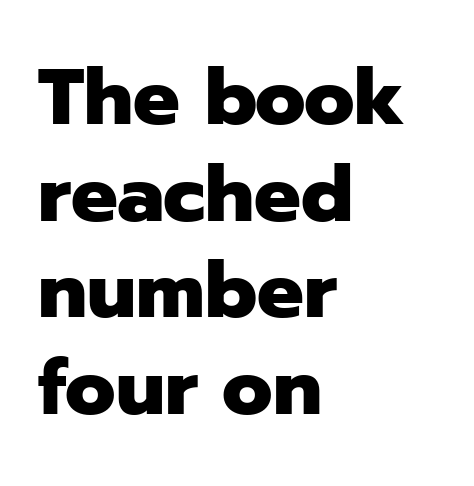
This sample uses an upright cut, with every glyph sitting square on the baseline. Weight check: bold — yes, fully. Rule under the text: the space is simply empty. Visually the block forms a straight wall on the left and a jagged coastline on the right. Tracking value appears to be zero — textbook default spacing. Nothing sits at the stroke ends, so this counts as sans-serif.
